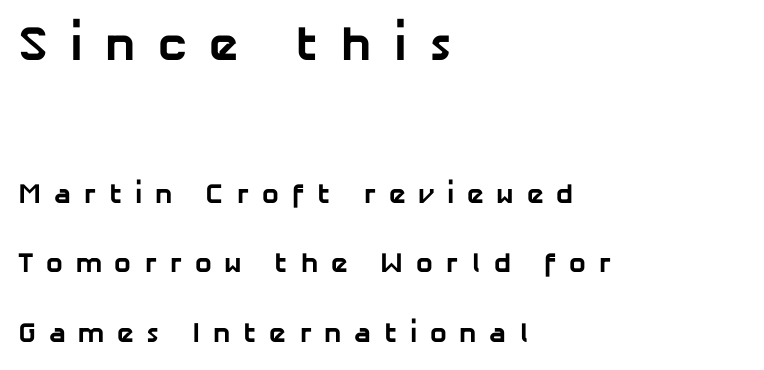
The image shows 49 px bold sans-serif type; set left-aligned, loose line spacing (2.48x), unusually wide letter spacing (+0.45 em), not underlined; the first (top) block is 1.75x larger; low stroke contrast and a medium x-height.
